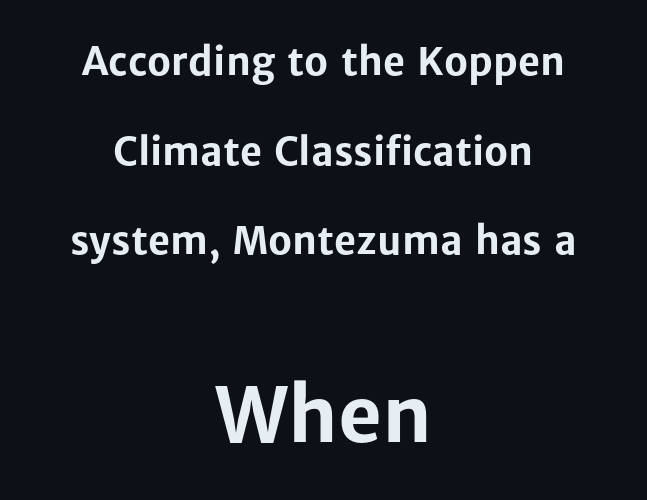
Short note: letters normally spaced. One glance says open: line gaps are wider than usual. Which chunk is bigger? The second one — the bottom block dwarfs the top. Every stem runs plumb, perpendicular to the baseline.
